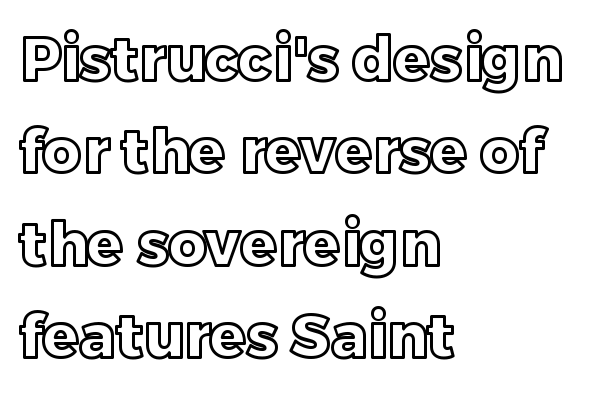
Q: Is the text italic (slanted)? A: No, it is upright.
Q: Is the text underlined? A: No.
Q: How is the paragraph aligned? A: Left-aligned.
Q: Is the spacing between letters normal or unusually wide? A: Normal.
Q: Is the spacing between lines tight, normal or loose? A: Normal.
Q: Width (condensed, normal, or wide)? A: Normal.
Q: x-height? A: Large.
Q: Monospaced? A: No.
